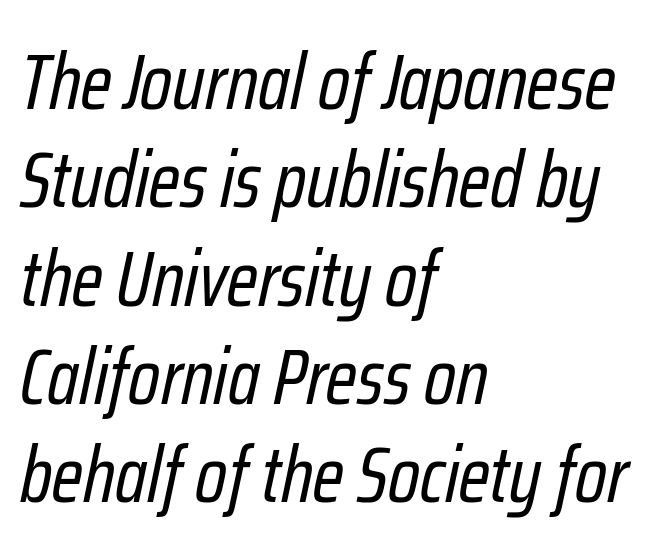
{"italic": "yes", "lean": "right", "slant_degrees": 12, "bold": "no", "weight": "regular", "width": "condensed", "stroke_contrast": "low", "x_height": "medium", "monospaced": "no", "underline": "no", "align": "left", "line_spacing": "normal", "line_spacing_ratio": 1.26, "letter_spacing": "normal", "letter_spacing_em": 0.0, "glyph_px": 78}
